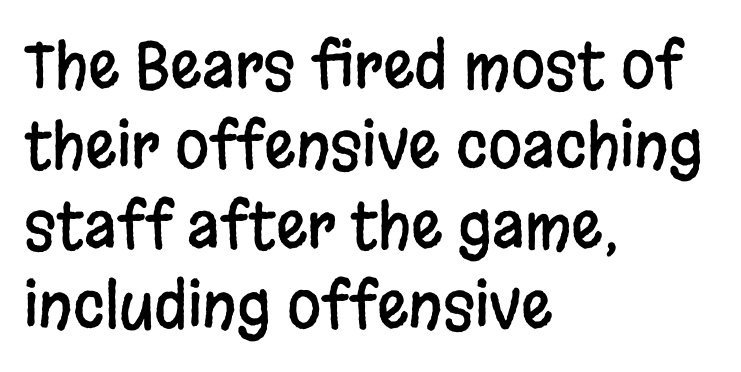
The glyphs in this specimen are sans serif. The words here are not underlined. Proportional: the letters do not fall into vertical columns. Tracking value appears to be zero — textbook default spacing.
